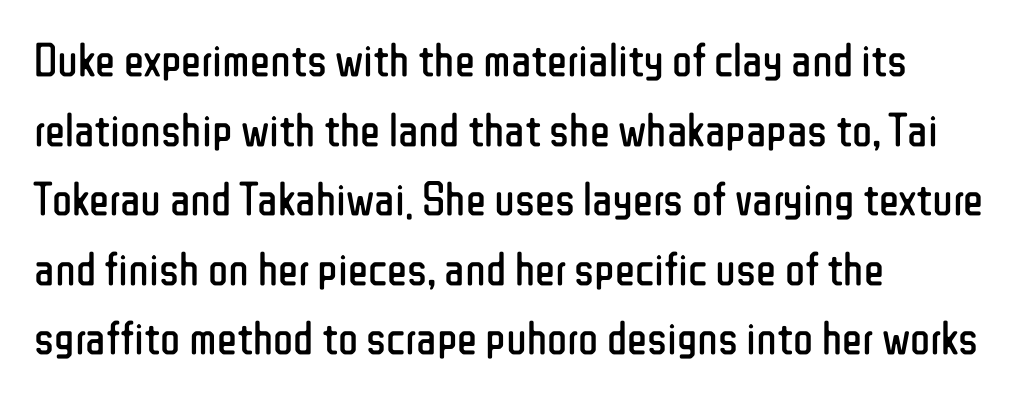
{"serif": "no", "italic": "no", "bold": "no", "weight": "regular", "width": "condensed", "stroke_contrast": "low", "x_height": "medium", "monospaced": "no", "underline": "no", "align": "left", "line_spacing": "normal", "line_spacing_ratio": 1.48, "letter_spacing": "normal", "letter_spacing_em": 0.0, "glyph_px": 47}
